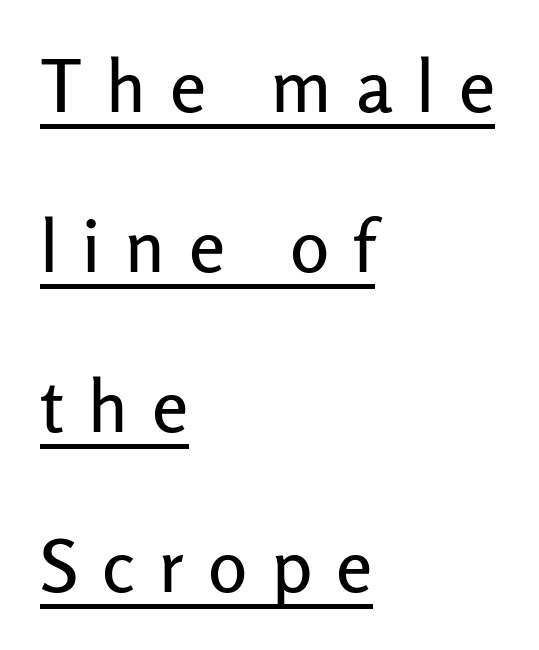
Unlike a traditional serif, this face leaves its strokes unadorned. These lines were composed using upright roman letters. Words appear elongated and porous because spacing is wide. The passage shown stacks its lines with a broad gap. The sample's only ornament is a line tracing under the words.
